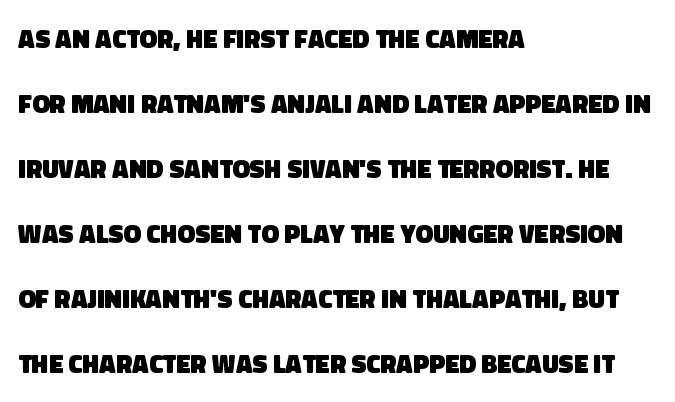
Q: Is the text bold? A: Yes.
Q: Is the text underlined? A: No.
Q: How is the paragraph aligned? A: Left-aligned.
Q: Is the spacing between letters normal or unusually wide? A: Normal.
Q: Is the spacing between lines tight, normal or loose? A: Loose.
